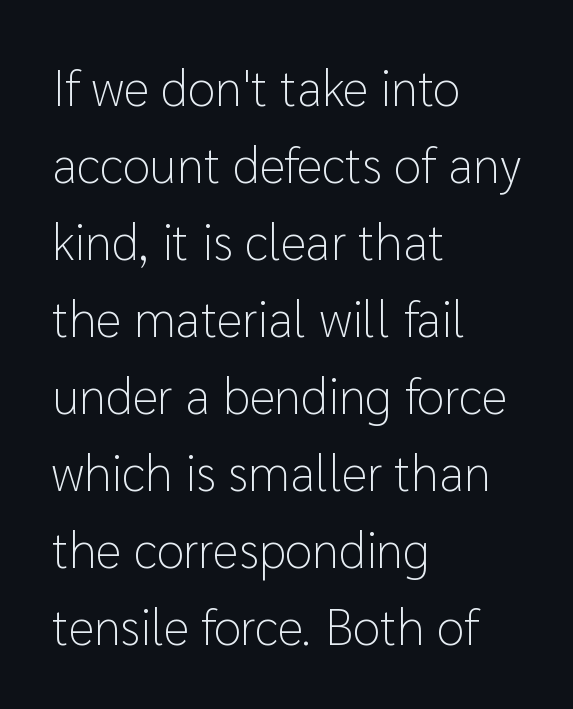
Regarding leading, the lines here are spaced in the standard way. A clean baseline with only descenders dipping below it. Characters remain perfectly vertical along every line. Compared with a typical body face, this is equally light or lighter still. The face used here is rendered with its standard letterfit. The passage shown is typed in a proportional face where columns would drift.
